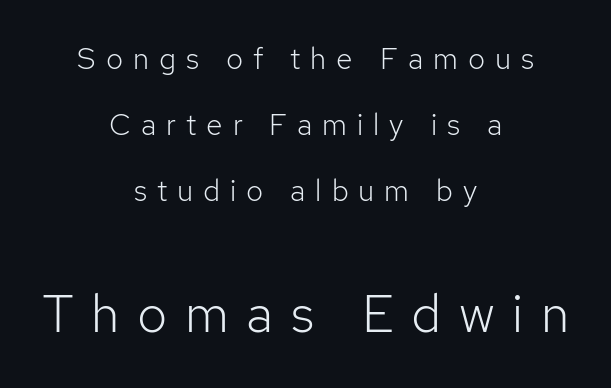
The image shows 53 px light sans-serif type, upright; set centered, loose line spacing (2.2x), unusually wide letter spacing (+0.33 em), not underlined; the second (bottom) block is 1.77x larger; low stroke contrast and a medium x-height.
